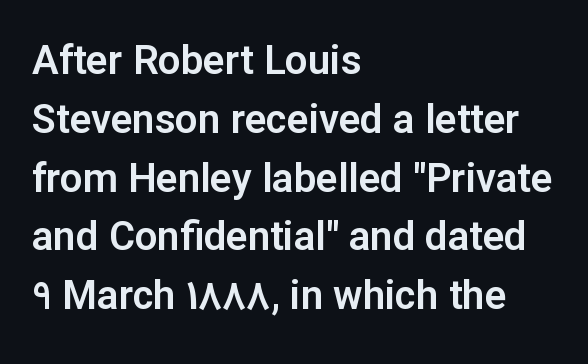
The image shows 40 px sans-serif type, upright; set left-aligned, normal line spacing (1.47x), normal letter spacing, not underlined; low stroke contrast and a medium x-height.
